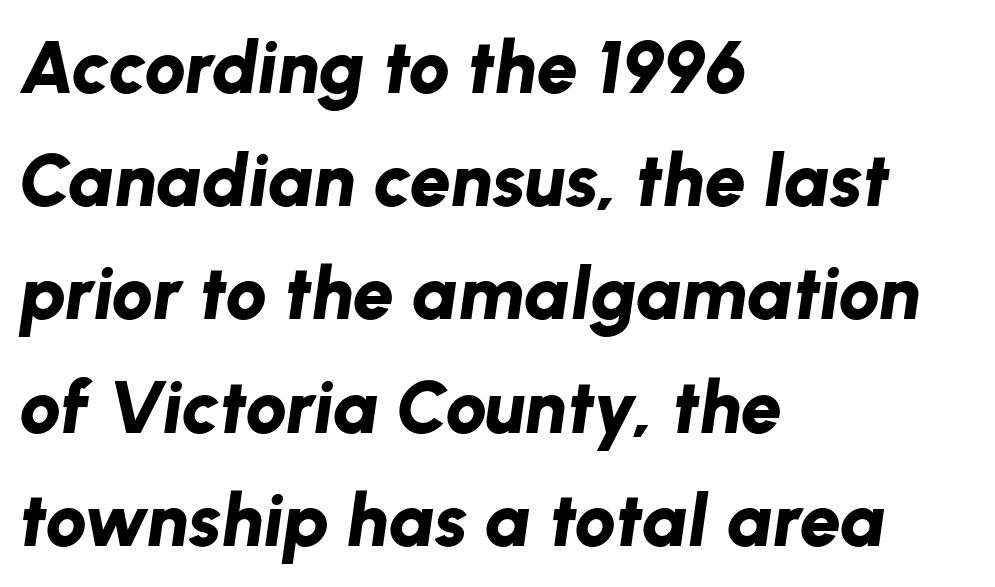
Note the varied advance widths — an 'i' is clearly narrower than an 'm'. Line starts are locked; line ends wander. Type without underlining. Quick note: italic. In terms of leading, this rendering sits right in the middle.
